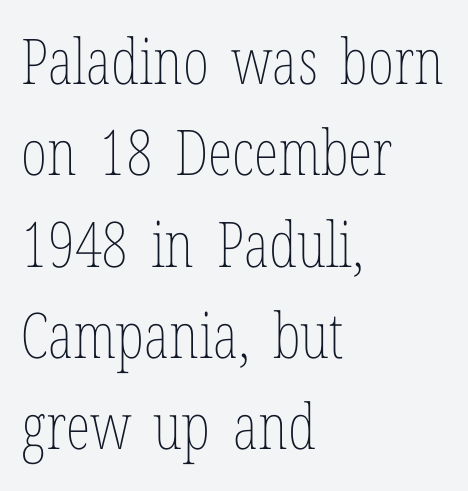
The image shows 63 px thin, condensed type, upright; set left-aligned, normal line spacing (1.45x), normal letter spacing, not underlined; low stroke contrast and a medium x-height.
